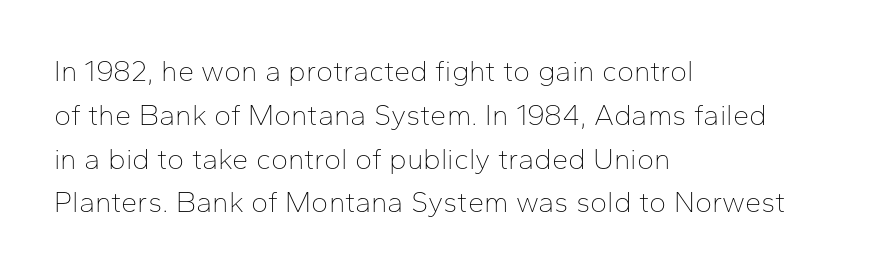
The image shows 29 px thin sans-serif type, upright; set left-aligned, normal line spacing (1.51x), normal letter spacing, not underlined; low stroke contrast and a medium x-height.
